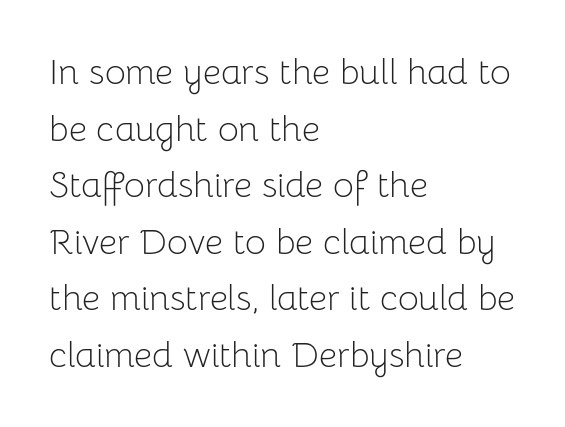
Tracking value appears to be zero — textbook default spacing. The passage shown is typed in a proportional face where columns would drift. The rag falls on the right side of this text block. Typographically, this falls in the sans-serif category.
